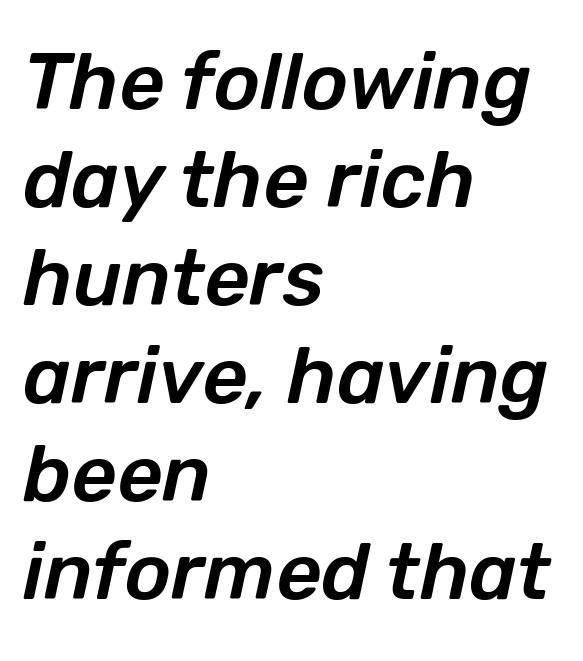
Q: Is the text italic (slanted)? A: Yes, it leans right by about 12 degrees.
Q: Is the text underlined? A: No.
Q: How is the paragraph aligned? A: Left-aligned.
Q: Is the spacing between letters normal or unusually wide? A: Normal.
Q: Width (condensed, normal, or wide)? A: Normal.
Q: Stroke contrast? A: Low.
Q: x-height? A: Medium.
Q: Monospaced? A: No.
